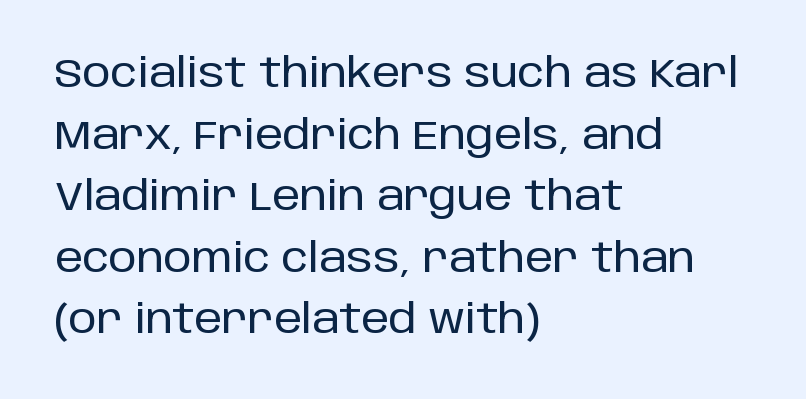
The letters sit at their default tracking, neither squeezed nor spread. The rendering uses natural spacing where letterforms have individual widths. A roman cut, with each character standing at attention. Underlining? Definitely not there. Line beginnings align vertically; line endings do not.
